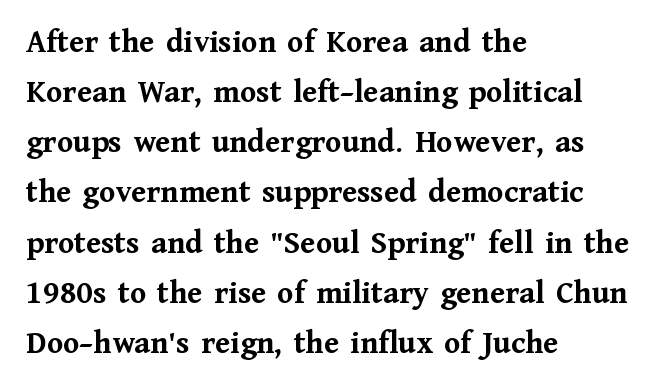
Notice how the stems are strictly vertical — no italics here. The strip under each line holds only bare page. Each letter keeps its own natural width here, so spacing adapts to shape. Students, note that the glyphs here touch the page at normal intervals. The face used here has the dense, thick strokes of a bold. Reading down the block, your eye returns to a fixed left position each line.
